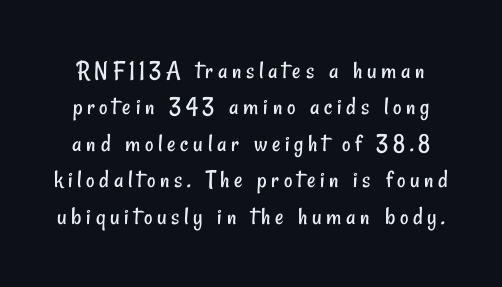
Q: Is the text bold? A: No.
Q: Is the text underlined? A: No.
Q: Is the spacing between lines tight, normal or loose? A: Normal.
